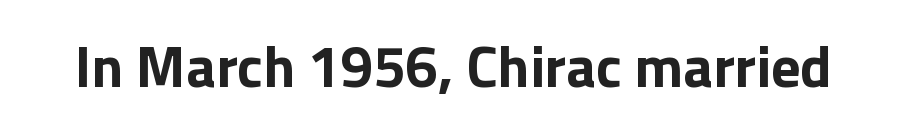
Q: Is the text bold? A: Yes.
Q: Is the text italic (slanted)? A: No, it is upright.
Q: Is the typeface a serif or a sans-serif typeface? A: Sans-serif.
Q: Is the text underlined? A: No.
Q: Is the spacing between letters normal or unusually wide? A: Normal.
Q: Width (condensed, normal, or wide)? A: Normal.
Q: Stroke contrast? A: Low.
Q: x-height? A: Medium.
Q: Monospaced? A: No.
